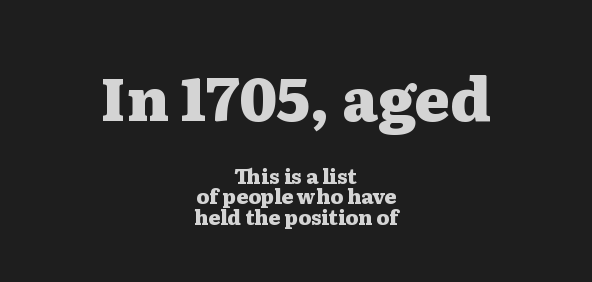
Classification — serif. Does the weight exceed regular? Yes, all the way to bold. Glance below the letters and you will spot only blank space. Is the block centered? Yes — each line is placed symmetrically about the middle. Spacing between characters is what you'd get straight out of the box. Each new line begins almost immediately beneath the previous one.
